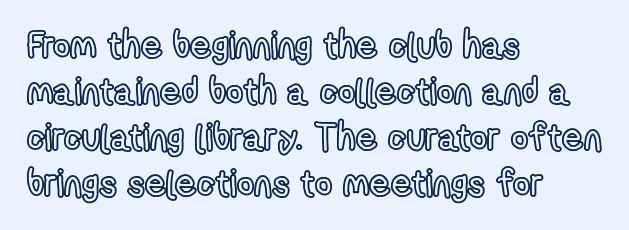
Rule under the text: the space is simply empty. It's the straight-up-and-down kind of type. Here the glyphs are tracked normally, forming tight word shapes. This sample is left-justified, so line endings fall wherever the words run out. The letters advance in unequal steps, a hallmark of proportional type.
